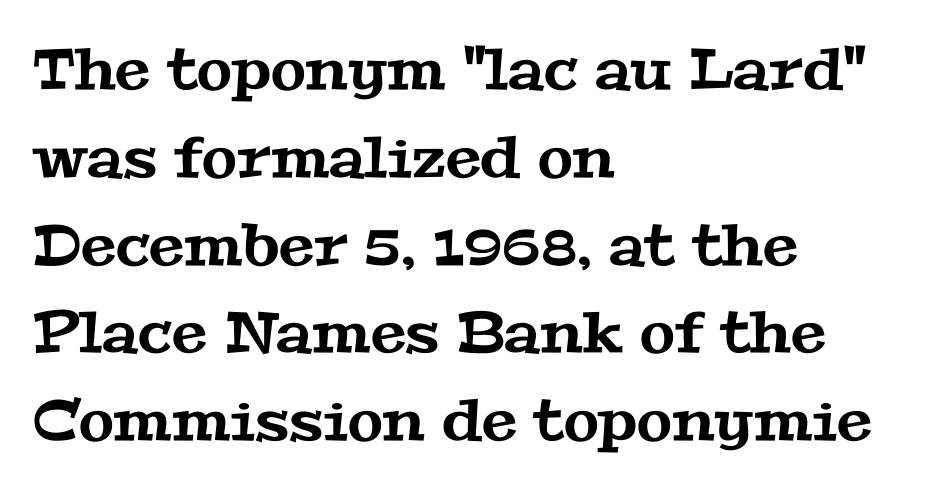
The letterforms sit shoulder to shoulder at normal distance. To sum up the face: it has serifs. Line spacing here is normal. These lines are rendered in a variable-pitch font. Leftover space on each line is placed entirely after the last word.
